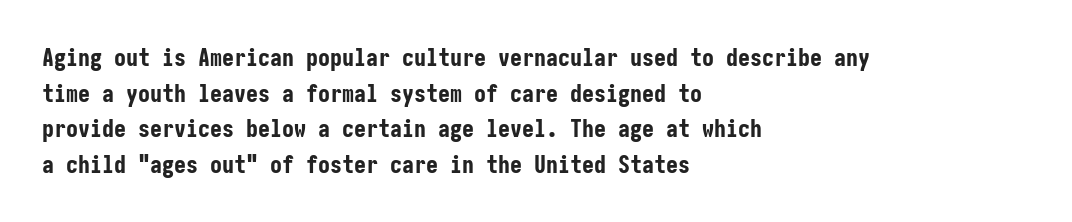
Q: Is the text bold? A: Yes.
Q: Is the text italic (slanted)? A: No, it is upright.
Q: Is the text underlined? A: No.
Q: How is the paragraph aligned? A: Left-aligned.
Q: Is the spacing between letters normal or unusually wide? A: Normal.
Q: Is the spacing between lines tight, normal or loose? A: Normal.
